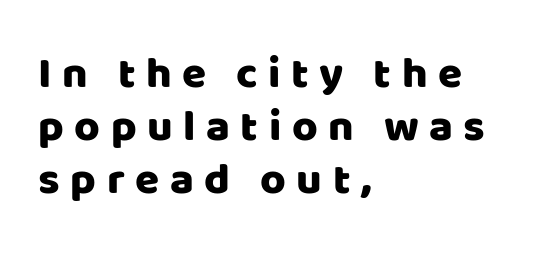
Q: Is the text italic (slanted)? A: No, it is upright.
Q: Is the typeface a serif or a sans-serif typeface? A: Sans-serif.
Q: Is the text underlined? A: No.
Q: How is the paragraph aligned? A: Left-aligned.
Q: Is the spacing between letters normal or unusually wide? A: Unusually wide.
Q: Width (condensed, normal, or wide)? A: Normal.
Q: Stroke contrast? A: Low.
Q: x-height? A: Large.
Q: Monospaced? A: No.
